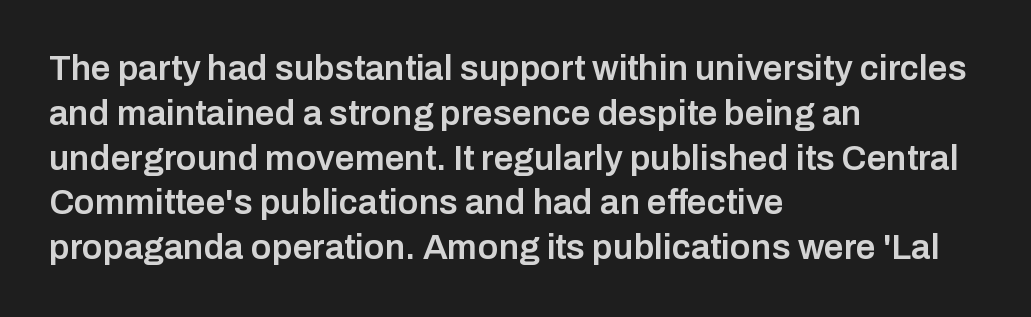
Spacing verdict: proportional, widths tailored to each character. What's the leading like? Ordinary, nothing unusual. The passage shown has conventional tracking throughout. Set as a demibold, roughly 600 on the weight scale. Plain, unruled lines of type. Designer's note — italics off, roman on.
